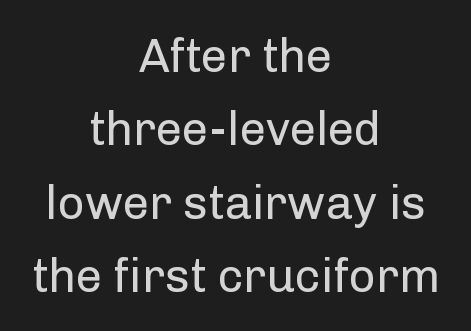
{"serif": "no", "italic": "no", "bold": "no", "weight": "regular", "width": "normal", "stroke_contrast": "low", "x_height": "medium", "monospaced": "no", "underline": "no", "align": "center", "line_spacing": "normal", "line_spacing_ratio": 1.56, "letter_spacing": "normal", "letter_spacing_em": 0.0, "glyph_px": 47}
